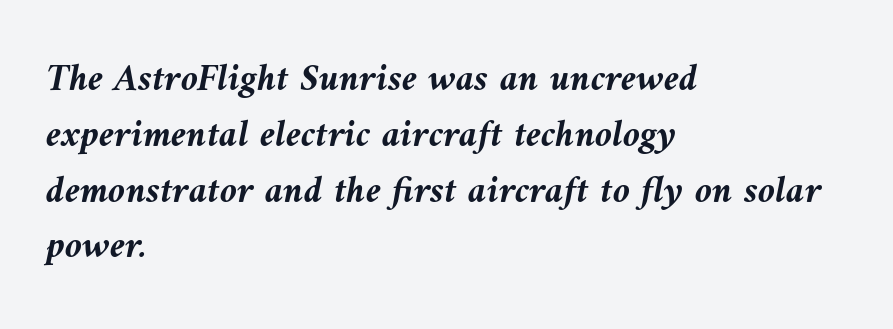
Think of a printed novel: that variable character pitch is what you see here. Yep, that's italic — everything's leaning. This rendering features lettering with no underline. There is no visible air inserted between adjacent glyphs.
